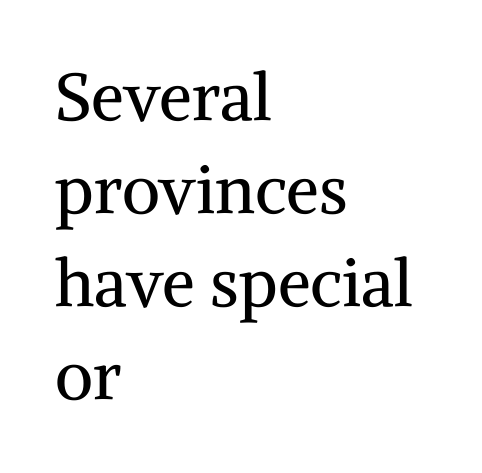
{"serif": "yes", "italic": "no", "bold": "no", "weight": "regular", "width": "normal", "stroke_contrast": "medium", "x_height": "medium", "monospaced": "no", "underline": "no", "align": "left", "line_spacing": "normal", "line_spacing_ratio": 1.41, "letter_spacing": "normal", "letter_spacing_em": 0.0, "glyph_px": 66}
